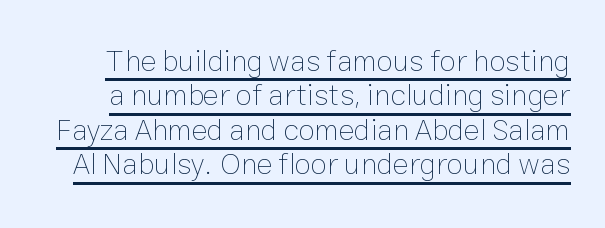
{"italic": "no", "bold": "no", "weight": "thin", "width": "normal", "stroke_contrast": "low", "x_height": "medium", "monospaced": "no", "underline": "yes", "line_spacing": "tight", "line_spacing_ratio": 1.15, "letter_spacing": "normal", "letter_spacing_em": 0.0, "glyph_px": 30}
